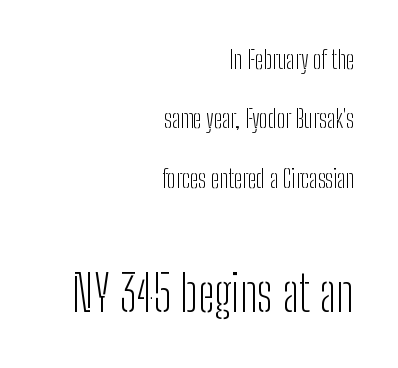
The image shows 50 px light, condensed sans-serif type, upright; set right-aligned, loose line spacing (2.38x), normal letter spacing, not underlined; the second (bottom) block is 2.0x larger; low stroke contrast and a medium x-height.
